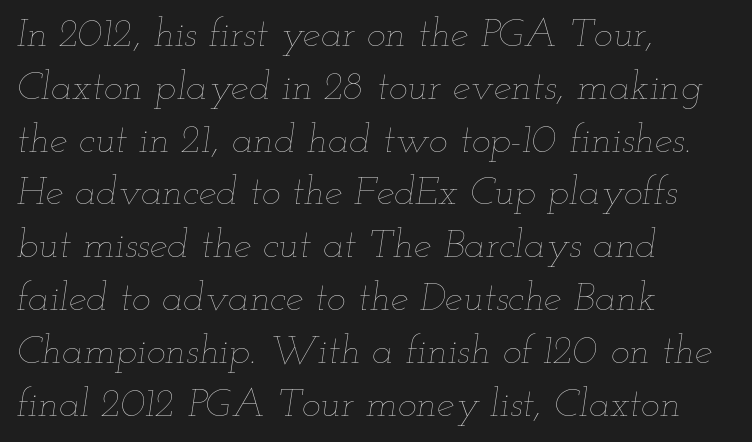
The image shows 40 px thin, wide type, italic (leaning right); set left-aligned, normal line spacing (1.32x), normal letter spacing, not underlined; low stroke contrast and a small x-height.
